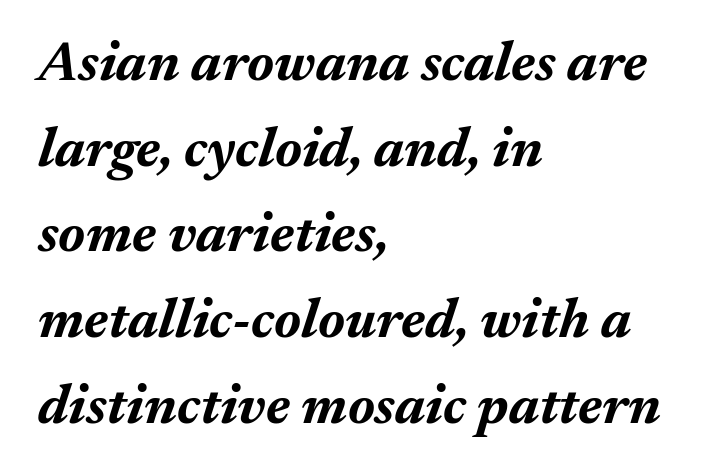
These lines are rendered in a variable-pitch font. Here the glyphs are tracked normally, forming tight word shapes. Strong, thick strokes mark this as bold type. The compositor pushed each line to the left boundary. Reading down the column, the eye jumps a familiar distance to each next line.
